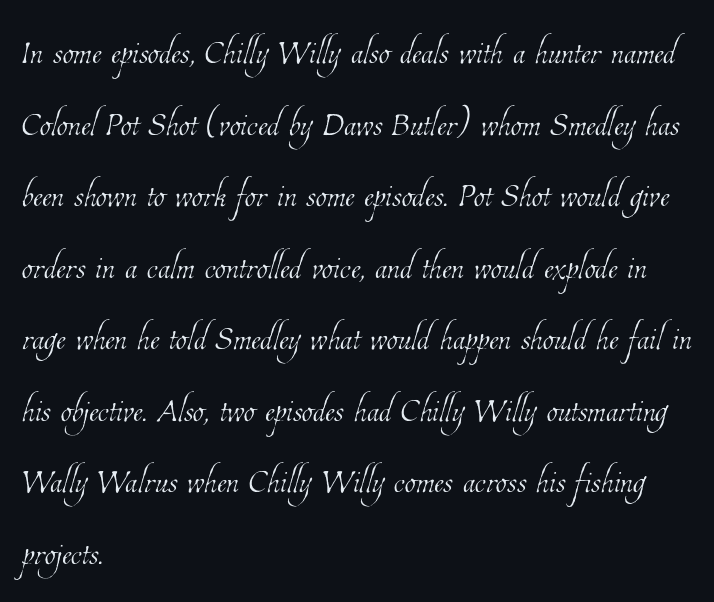
The space between consecutive lines is moderate. Varying glyph widths throughout — classic text-font behaviour. No letter is thick-stroked: the sample isn't bold. These lines are set flush left with a ragged right edge.
